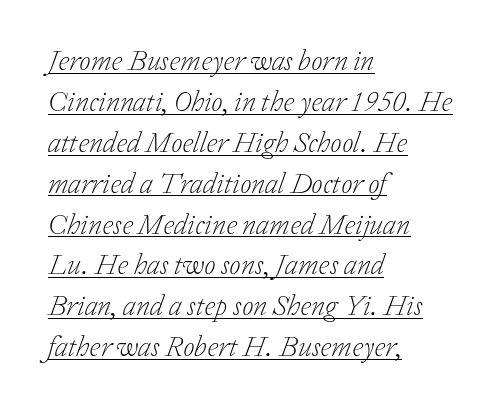
Q: Is the text bold? A: No.
Q: Is the text italic (slanted)? A: Yes, it leans right by about 20 degrees.
Q: Is the typeface a serif or a sans-serif typeface? A: Serif.
Q: Is the text underlined? A: Yes.
Q: How is the paragraph aligned? A: Left-aligned.
Q: Is the spacing between letters normal or unusually wide? A: Normal.
Q: Is the spacing between lines tight, normal or loose? A: Normal.
Q: Width (condensed, normal, or wide)? A: Normal.
Q: Stroke contrast? A: Low.
Q: x-height? A: Medium.
Q: Monospaced? A: No.
